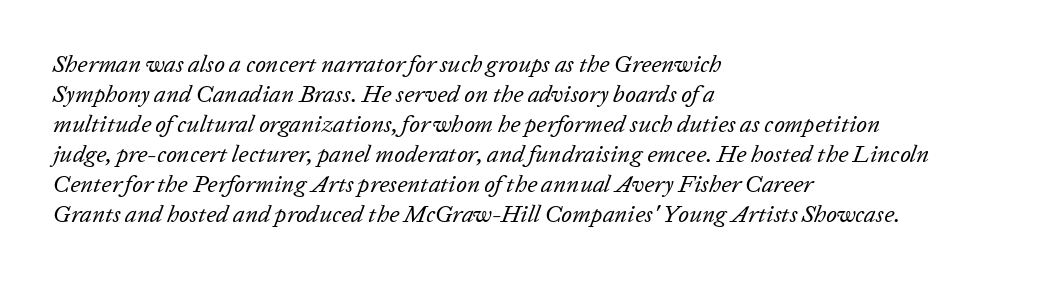
Nothing unusual about the tracking: characters are spaced as the font intends. The passage shown leans; its letterforms are oblique. The lines sit at an ordinary, default distance from one another. Horizontal alignment here is leftward, the default for most running prose. The characters are drawn with everyday or finer stroke widths. The glyphs are unaccompanied by any horizontal stroke below them.
